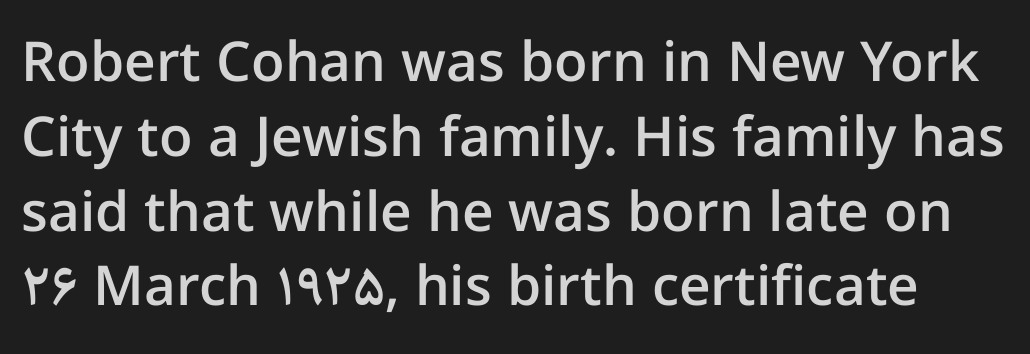
Underline: absent. Regarding serifs, this sample does without them. Look at the stroke-to-counter ratio: somewhat heavy, a semibold. Here the glyphs are tracked normally, forming tight word shapes. Notice how the stems are strictly vertical — no italics here.
